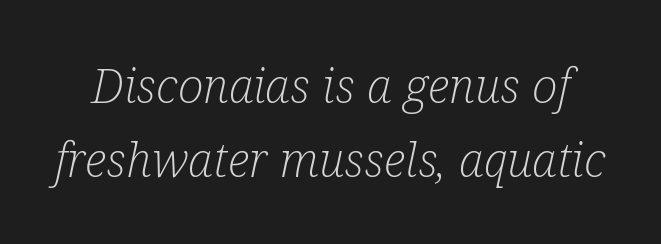
{"serif": "yes", "italic": "yes", "lean": "right", "slant_degrees": 12, "bold": "no", "weight": "light", "width": "condensed", "stroke_contrast": "low", "x_height": "medium", "monospaced": "no", "underline": "no", "line_spacing": "normal", "line_spacing_ratio": 1.55, "letter_spacing": "normal", "letter_spacing_em": 0.0, "glyph_px": 48}
